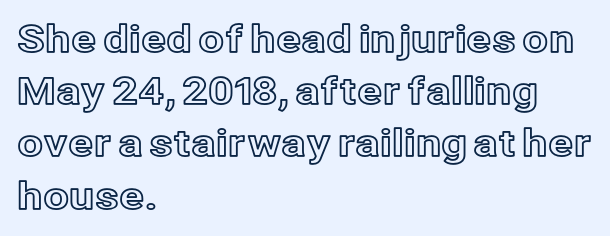
Q: Is the text italic (slanted)? A: No, it is upright.
Q: Is the text underlined? A: No.
Q: How is the paragraph aligned? A: Left-aligned.
Q: Is the spacing between letters normal or unusually wide? A: Normal.
Q: Is the spacing between lines tight, normal or loose? A: Normal.
Q: Width (condensed, normal, or wide)? A: Normal.
Q: x-height? A: Medium.
Q: Monospaced? A: No.
